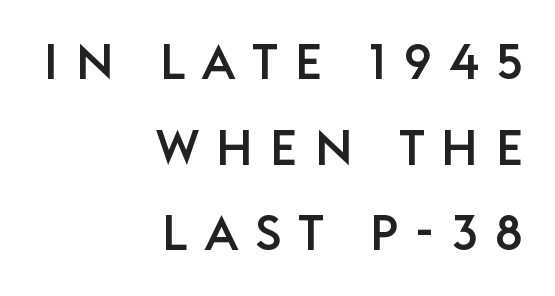
{"serif": "no", "italic": "no", "width": "normal", "stroke_contrast": "low", "x_height": "large", "monospaced": "no", "underline": "no", "align": "right", "line_spacing_ratio": 1.75, "letter_spacing": "wide", "letter_spacing_em": 0.35, "glyph_px": 49}
